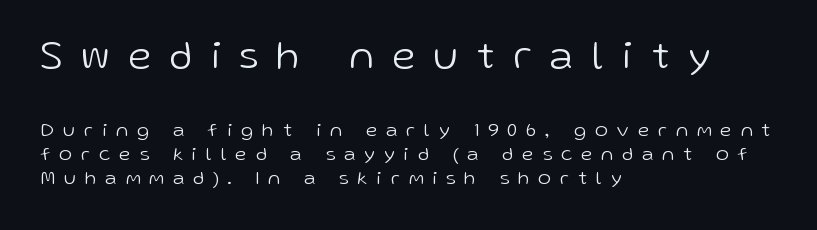
{"serif": "no", "italic": "no", "bold": "no", "weight": "light", "width": "normal", "stroke_contrast": "low", "x_height": "medium", "monospaced": "no", "underline": "no", "align": "left", "line_spacing_ratio": 1.2, "letter_spacing": "wide", "letter_spacing_em": 0.46, "larger_block": "first", "size_ratio": 2.05, "glyph_px": 41}
